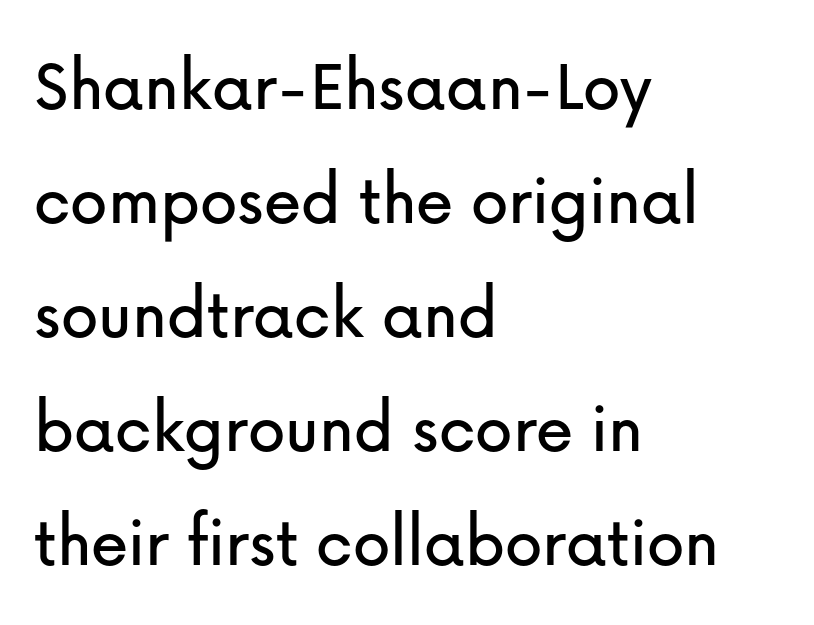
The space beneath each line is pristine and unruled. You could not count columns in this text — the font is proportionally spaced. Left-aligned paragraph, ragged on the right. Italic: no, the glyphs are upright roman. Regular leading. The passage shown is typeset with a sans-serif family.
